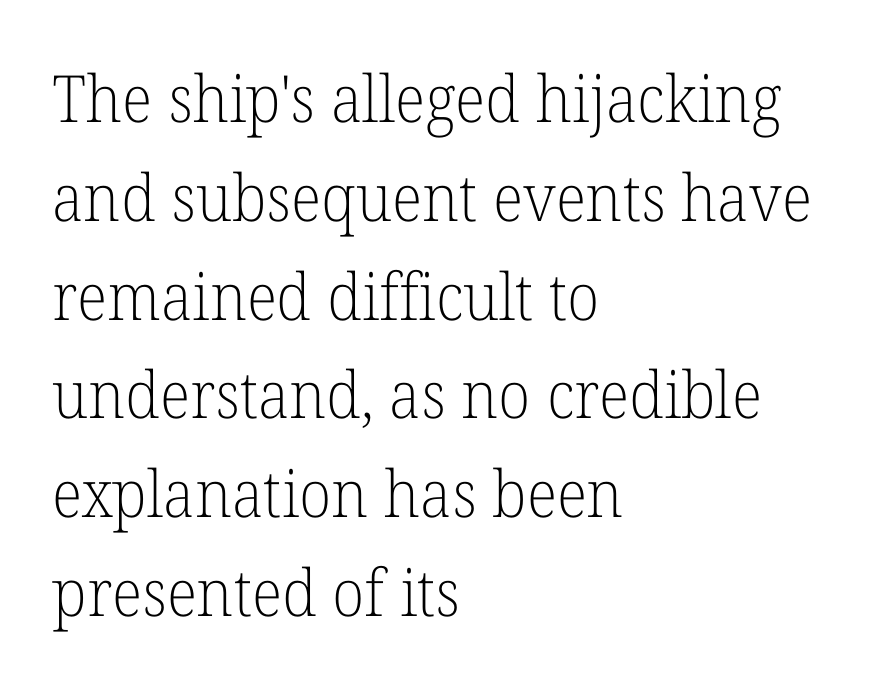
Q: Is the text bold? A: No.
Q: Is the text italic (slanted)? A: No, it is upright.
Q: Is the typeface a serif or a sans-serif typeface? A: Serif.
Q: Is the text underlined? A: No.
Q: How is the paragraph aligned? A: Left-aligned.
Q: Is the spacing between letters normal or unusually wide? A: Normal.
Q: Is the spacing between lines tight, normal or loose? A: Normal.
Q: Width (condensed, normal, or wide)? A: Normal.
Q: Stroke contrast? A: Low.
Q: x-height? A: Medium.
Q: Monospaced? A: No.
